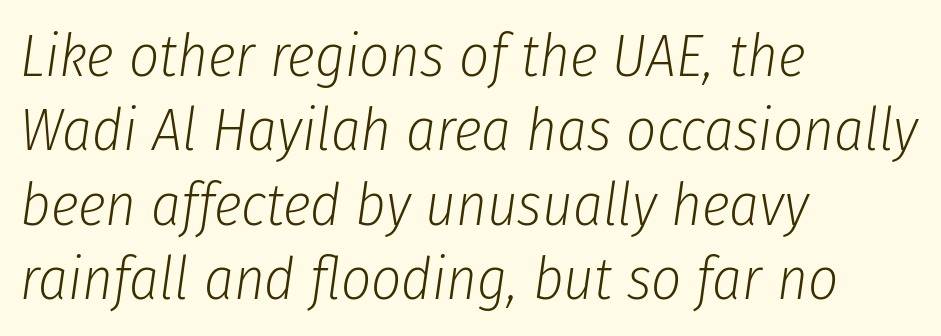
{"italic": "yes", "lean": "right", "slant_degrees": 8, "bold": "no", "weight": "light", "width": "condensed", "stroke_contrast": "low", "x_height": "medium", "monospaced": "no", "underline": "no", "align": "left", "line_spacing": "normal", "line_spacing_ratio": 1.26, "letter_spacing": "normal", "letter_spacing_em": 0.0, "glyph_px": 59}
